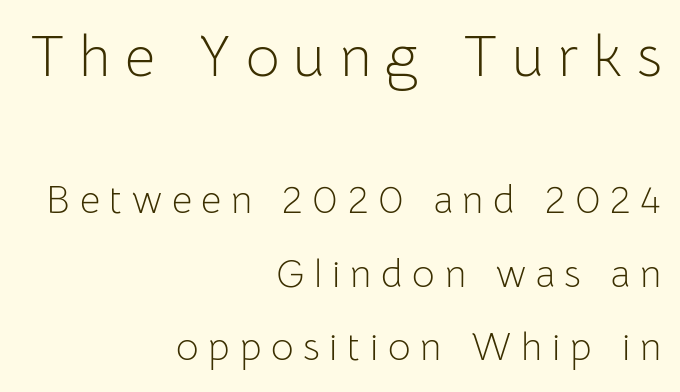
You could only call the tracking loose — the letters float apart. Weight class: somewhere from thin through regular. This is the regular roman posture of the typeface. Descender tails drop into unmarked territory.
